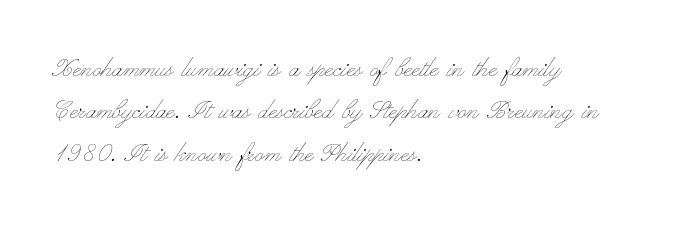
Each letter keeps its own natural width here, so spacing adapts to shape. Is the type heavy? It reads as light-to-regular instead. Characters follow at the spacing the type designer built in. Is the block centered? No — it sits flush against the left margin.
